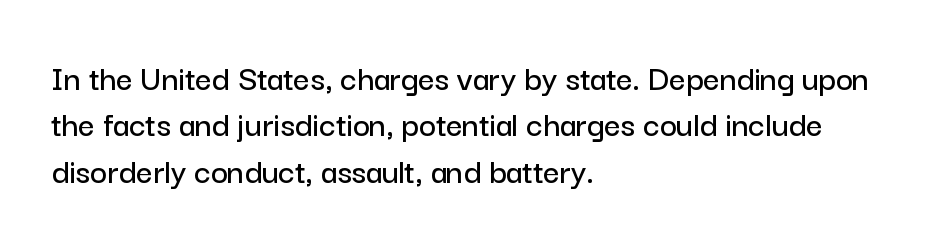
Notice how descenders clear the ascenders below comfortably — that's standard leading. The passage is arranged the way most books set body copy — flush left. Do the letters lean? They stand straight. Observe the ordinary spacing: letters are neighbours, not strangers.
